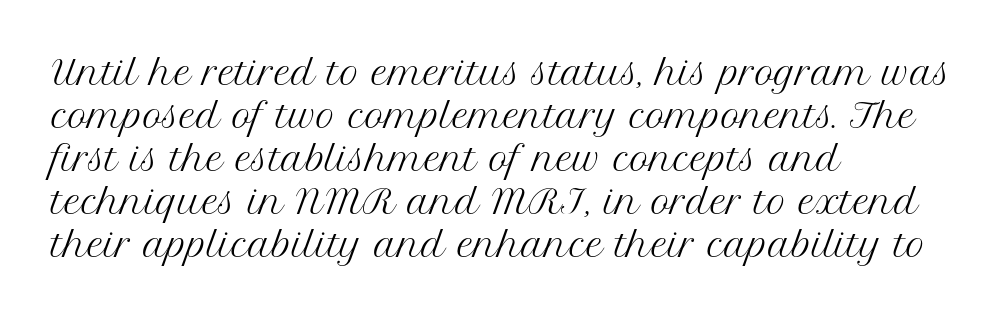
{"serif": "yes", "bold": "no", "weight": "regular", "width": "normal", "stroke_contrast": "medium", "x_height": "medium", "monospaced": "no", "underline": "no", "align": "left", "line_spacing": "normal", "line_spacing_ratio": 1.3, "letter_spacing": "normal", "letter_spacing_em": 0.0, "glyph_px": 33}
